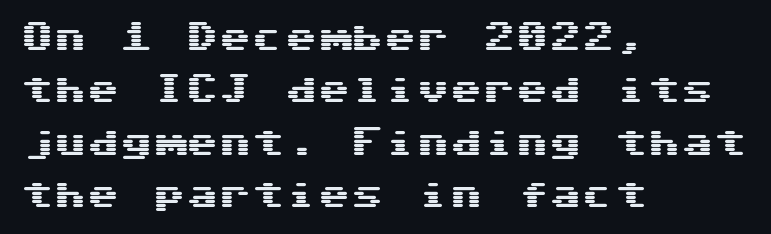
{"serif": "no", "italic": "no", "width": "wide", "stroke_contrast": "medium", "x_height": "medium", "underline": "no", "align": "left", "line_spacing": "normal", "line_spacing_ratio": 1.59, "letter_spacing": "normal", "letter_spacing_em": 0.0, "glyph_px": 33}
